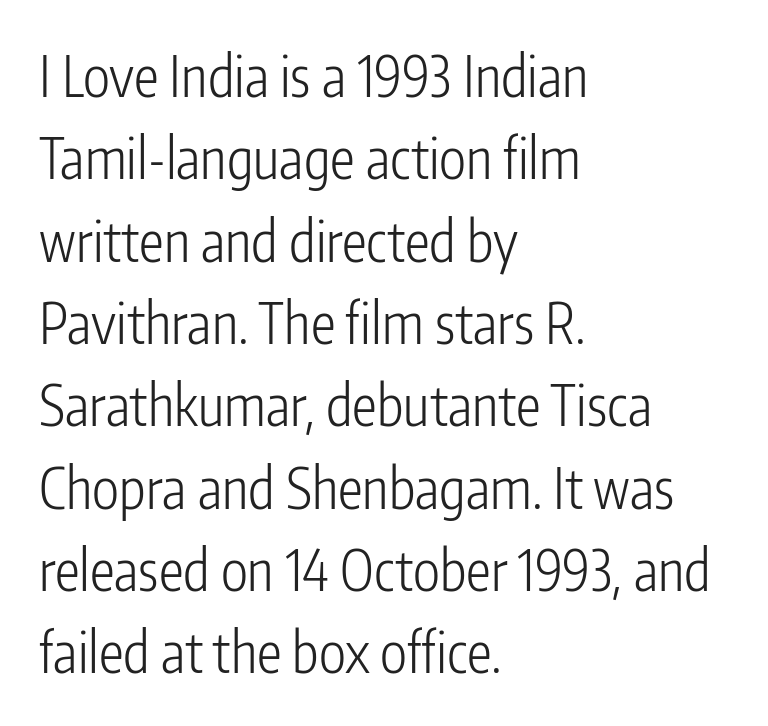
The image shows 56 px light, condensed sans-serif type, upright; set left-aligned, normal line spacing (1.47x), normal letter spacing, not underlined; low stroke contrast and a medium x-height.
